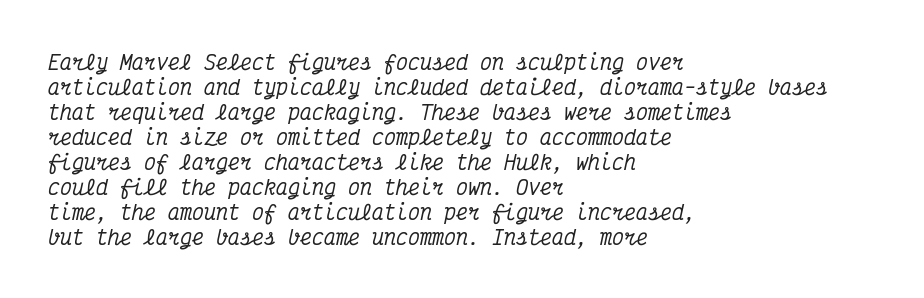
This sample keeps an unexceptional amount of space between lines. The paragraph shown leans on its left margin. The passage shown has conventional tracking throughout. The glyphs are unaccompanied by any horizontal stroke below them. Observe the lean: these are italic letterforms.
